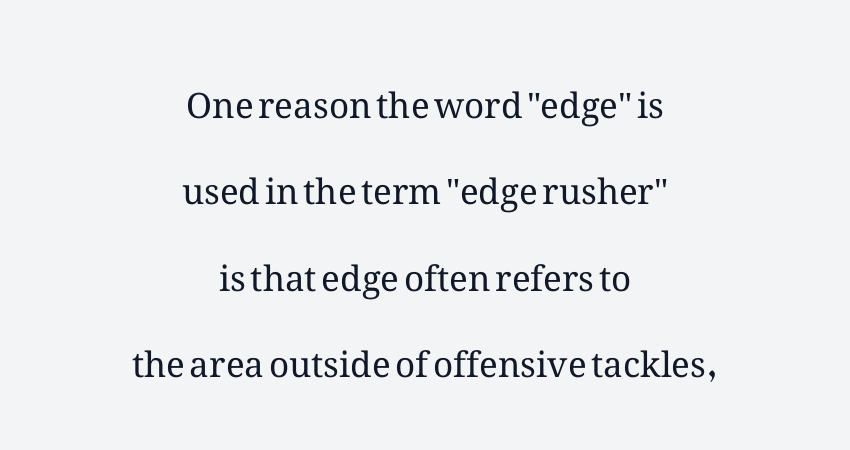
Q: Is the text bold? A: No.
Q: Is the text italic (slanted)? A: No, it is upright.
Q: Is the text underlined? A: No.
Q: How is the paragraph aligned? A: Centered.
Q: Is the spacing between letters normal or unusually wide? A: Normal.
Q: Is the spacing between lines tight, normal or loose? A: Loose.
Q: Width (condensed, normal, or wide)? A: Normal.
Q: Stroke contrast? A: Medium.
Q: x-height? A: Medium.
Q: Monospaced? A: No.
